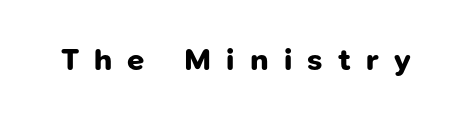
You could not count columns in this text — the font is proportionally spaced. Is the letter spacing exaggerated? Yes — the characters are pushed far apart. Each row of text sits above clean, open space. Weight: bold.
